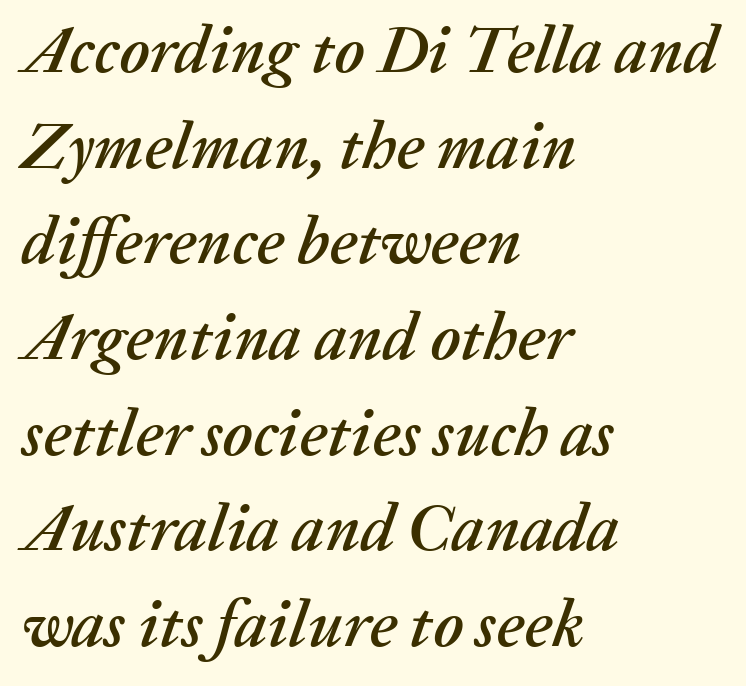
Posture: slanted. The zone under the glyphs is completely vacant. Note the varied advance widths — an 'i' is clearly narrower than an 'm'. Quick note: interline space is typical. Tracking value appears to be zero — textbook default spacing. In CSS terms this would be text-align: left.
